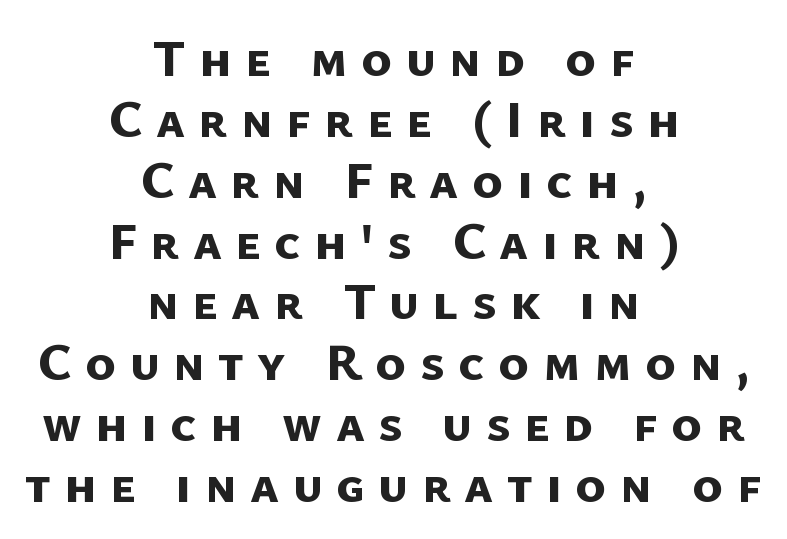
{"serif": "no", "bold": "yes", "weight": "bold", "width": "normal", "stroke_contrast": "low", "x_height": "medium", "monospaced": "no", "underline": "no", "align": "center", "line_spacing_ratio": 1.17, "letter_spacing": "wide", "letter_spacing_em": 0.26, "glyph_px": 52}
